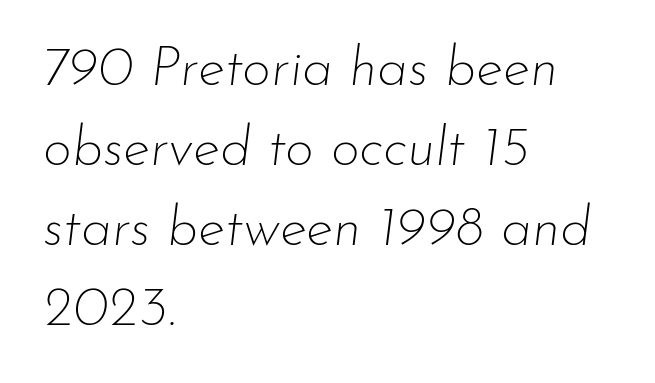
Q: Is the text bold? A: No.
Q: Is the text italic (slanted)? A: Yes, it leans right by about 7 degrees.
Q: Is the text underlined? A: No.
Q: How is the paragraph aligned? A: Left-aligned.
Q: Is the spacing between letters normal or unusually wide? A: Normal.
Q: Is the spacing between lines tight, normal or loose? A: Normal.
Q: Width (condensed, normal, or wide)? A: Normal.
Q: Stroke contrast? A: Low.
Q: x-height? A: Small.
Q: Monospaced? A: No.
